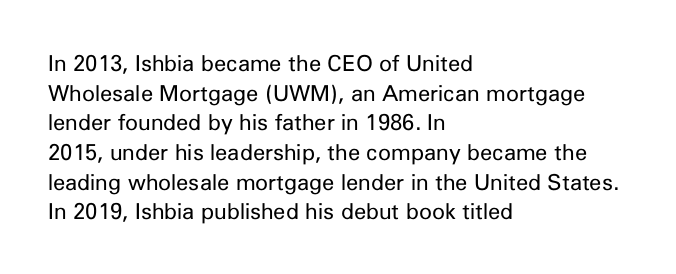
The image shows 22 px text type, upright; set left-aligned, normal line spacing (1.35x), normal letter spacing, not underlined.
